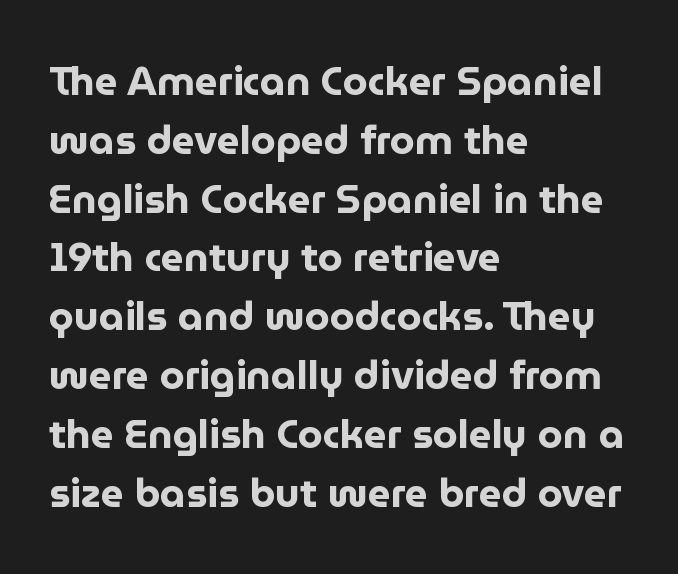
The image shows 40 px bold sans-serif type, upright; set left-aligned, normal line spacing (1.47x), normal letter spacing, not underlined; low stroke contrast and a medium x-height.
